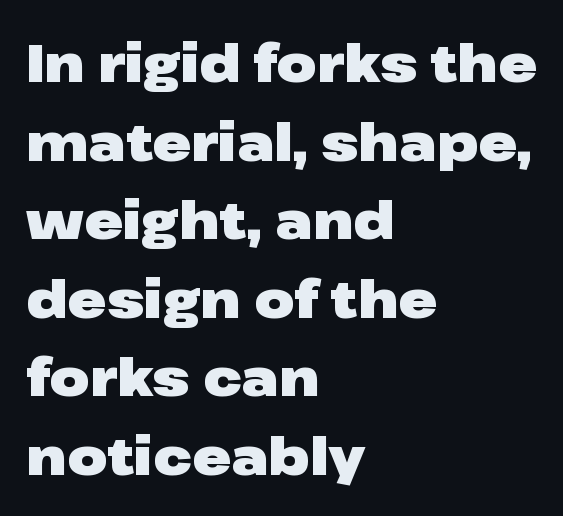
Q: Is the text bold? A: Yes.
Q: Is the text italic (slanted)? A: No, it is upright.
Q: Is the typeface a serif or a sans-serif typeface? A: Sans-serif.
Q: Is the text underlined? A: No.
Q: How is the paragraph aligned? A: Left-aligned.
Q: Is the spacing between letters normal or unusually wide? A: Normal.
Q: Is the spacing between lines tight, normal or loose? A: Normal.
Q: Width (condensed, normal, or wide)? A: Wide.
Q: Stroke contrast? A: Low.
Q: x-height? A: Medium.
Q: Monospaced? A: No.
